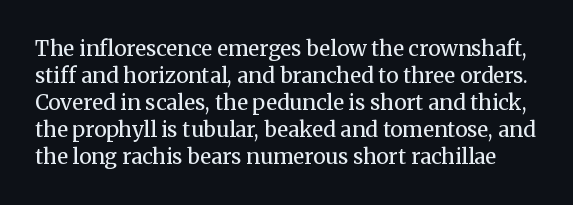
{"italic": "no", "bold": "no", "underline": "no", "line_spacing": "normal", "line_spacing_ratio": 1.28, "letter_spacing": "normal", "letter_spacing_em": 0.0, "glyph_px": 21}
